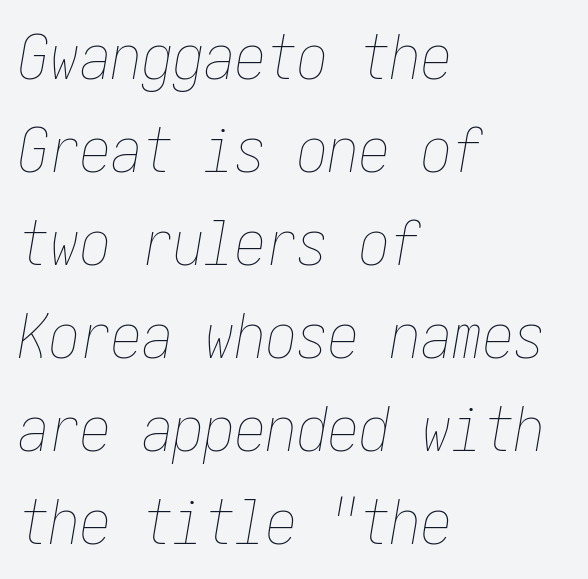
{"italic": "yes", "lean": "right", "slant_degrees": 10, "bold": "no", "weight": "thin", "width": "condensed", "stroke_contrast": "low", "x_height": "medium", "underline": "no", "align": "left", "line_spacing": "normal", "line_spacing_ratio": 1.5, "letter_spacing": "normal", "letter_spacing_em": 0.0, "glyph_px": 62}
